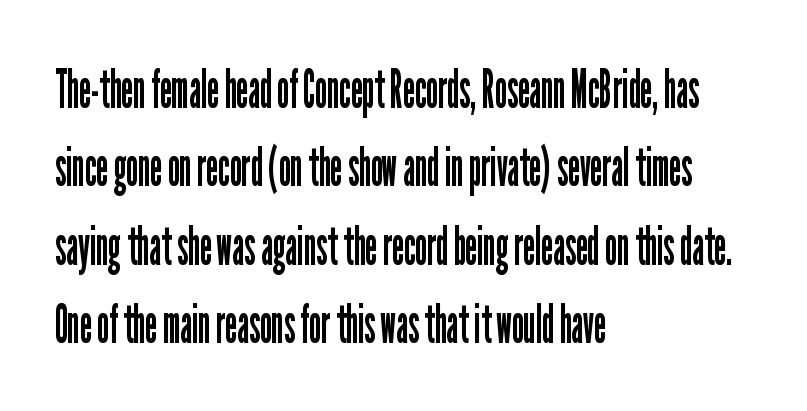
Q: Is the text bold? A: No.
Q: Is the text italic (slanted)? A: No, it is upright.
Q: Is the typeface a serif or a sans-serif typeface? A: Sans-serif.
Q: Is the text underlined? A: No.
Q: How is the paragraph aligned? A: Left-aligned.
Q: Is the spacing between letters normal or unusually wide? A: Normal.
Q: Is the spacing between lines tight, normal or loose? A: Normal.
Q: Width (condensed, normal, or wide)? A: Condensed.
Q: Stroke contrast? A: Low.
Q: x-height? A: Medium.
Q: Monospaced? A: No.
